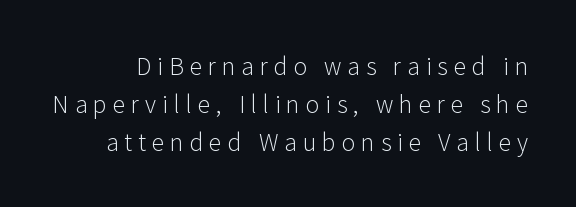
The image shows 23 px text type, upright; set normal line spacing (1.66x), unusually wide letter spacing (+0.26 em), not underlined.
